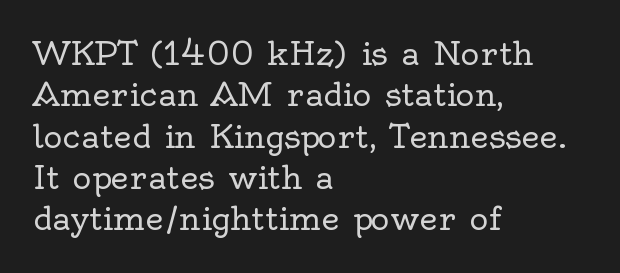
{"serif": "yes", "italic": "no", "bold": "no", "weight": "regular", "width": "normal", "x_height": "small", "monospaced": "no", "underline": "no", "align": "left", "line_spacing": "normal", "line_spacing_ratio": 1.29, "letter_spacing": "normal", "letter_spacing_em": 0.0, "glyph_px": 32}
